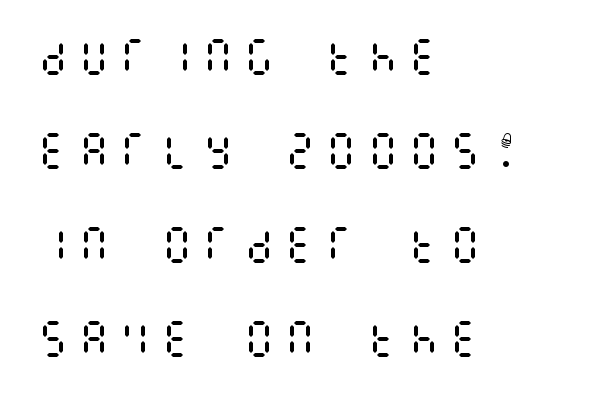
The ragged edge is on the right, which tells us the setting is flush left. Unbolded letterforms with no extra heft. Glyph-to-glyph distance is far greater than everyday printed text. Ordinary non-slanted type is in use. Whoever set this chose breathing room over compactness in the vertical rhythm. The passage shown is not underscored anywhere.
